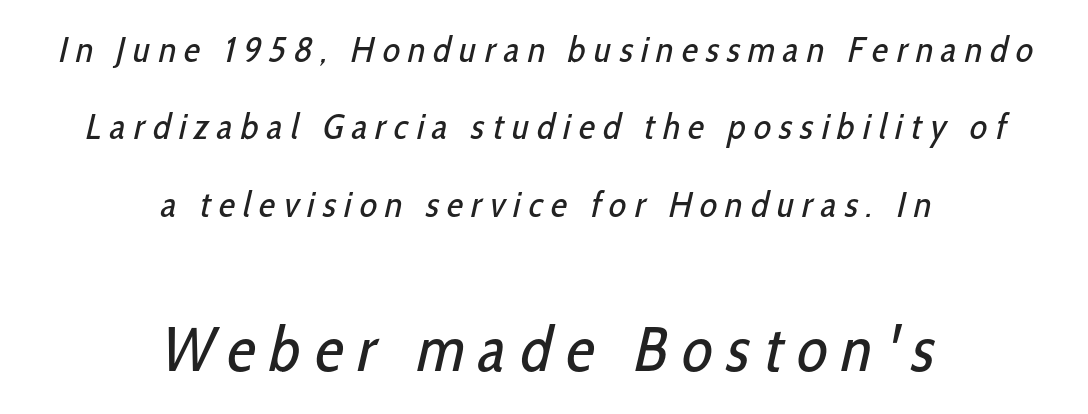
Q: Is the text bold? A: No.
Q: Is the typeface a serif or a sans-serif typeface? A: Sans-serif.
Q: Is the text underlined? A: No.
Q: How is the paragraph aligned? A: Centered.
Q: Is the spacing between letters normal or unusually wide? A: Unusually wide.
Q: Is the spacing between lines tight, normal or loose? A: Loose.
Q: Which block of text is set in a larger size, the first (top) or the second (bottom)? A: The second (bottom) one.
Q: Width (condensed, normal, or wide)? A: Condensed.
Q: Stroke contrast? A: Low.
Q: x-height? A: Medium.
Q: Monospaced? A: No.
